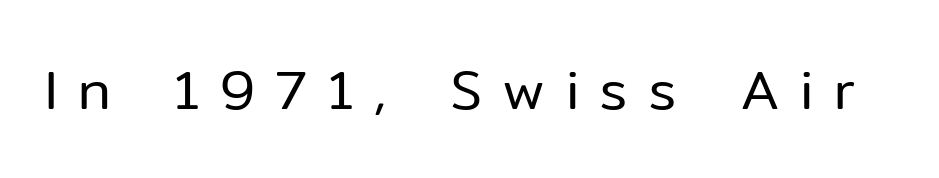
Q: Is the text bold? A: No.
Q: Is the text italic (slanted)? A: No, it is upright.
Q: Is the typeface a serif or a sans-serif typeface? A: Sans-serif.
Q: Is the text underlined? A: No.
Q: Is the spacing between letters normal or unusually wide? A: Unusually wide.
Q: Width (condensed, normal, or wide)? A: Normal.
Q: Stroke contrast? A: Low.
Q: x-height? A: Medium.
Q: Monospaced? A: No.
